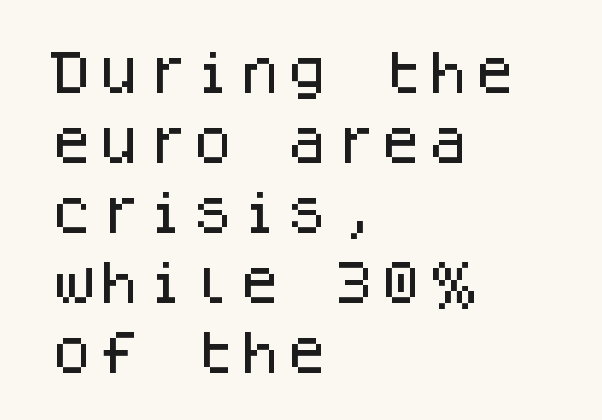
The image shows 47 px sans-serif type, upright, monospaced; set left-aligned, normal line spacing (1.49x), normal letter spacing, not underlined; low stroke contrast and a large x-height.
